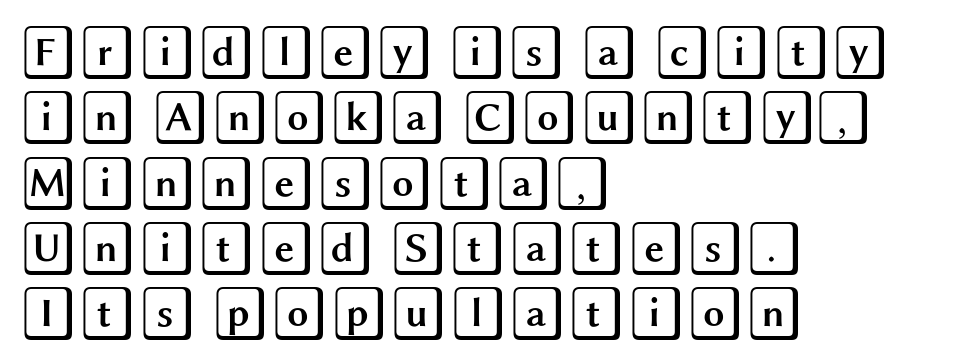
There is no visible air inserted between adjacent glyphs. The glyphs are unaccompanied by any horizontal stroke below them. The lines in this sample share a left origin and differ only in where they stop. Nope, not italic — everything's standing straight.
